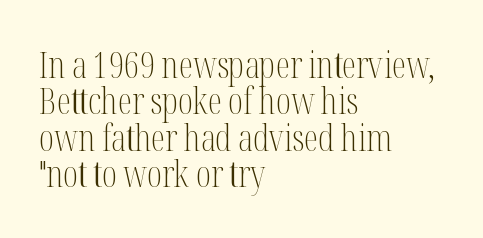
The image shows 36 px light, condensed serif type, upright; set left-aligned, tight line spacing (1.01x), normal letter spacing, not underlined; medium stroke contrast and a medium x-height.
